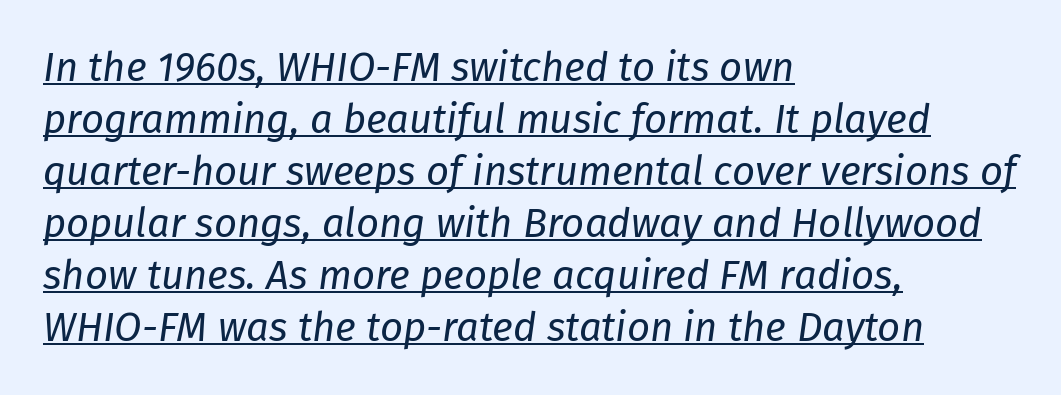
Q: Is the text bold? A: No.
Q: Is the text italic (slanted)? A: Yes, it leans right by about 8 degrees.
Q: Is the text underlined? A: Yes.
Q: How is the paragraph aligned? A: Left-aligned.
Q: Is the spacing between letters normal or unusually wide? A: Normal.
Q: Is the spacing between lines tight, normal or loose? A: Normal.
Q: Width (condensed, normal, or wide)? A: Normal.
Q: Stroke contrast? A: Low.
Q: x-height? A: Medium.
Q: Monospaced? A: No.
